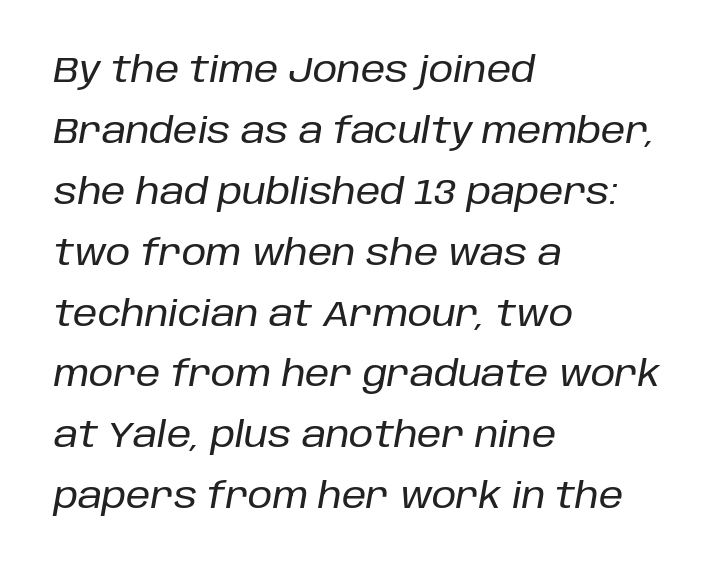
The image shows 35 px text type, italic (leaning right); set left-aligned, line spacing 1.74x, normal letter spacing, not underlined; low stroke contrast and a large x-height.
